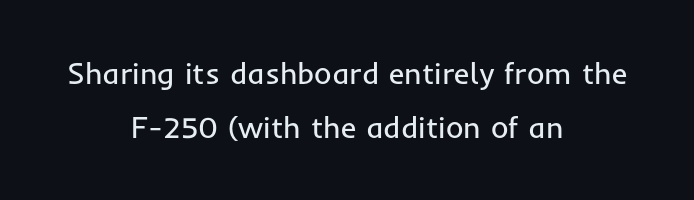
{"serif": "no", "italic": "no", "bold": "no", "weight": "regular", "width": "normal", "stroke_contrast": "low", "x_height": "medium", "monospaced": "no", "underline": "no", "align": "center", "line_spacing_ratio": 1.8, "letter_spacing": "normal", "letter_spacing_em": 0.0, "glyph_px": 30}
